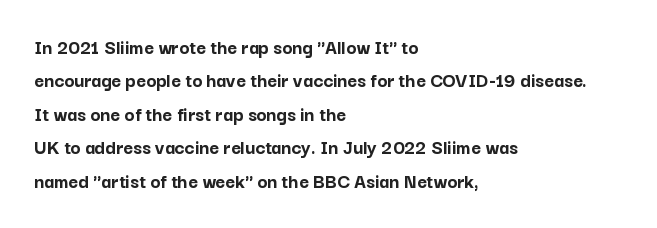
The lines sit at an ordinary, default distance from one another. Bare-footed words on every line. The rendering uses a bold face; every stroke is thick and dark. Posture: upright roman.
